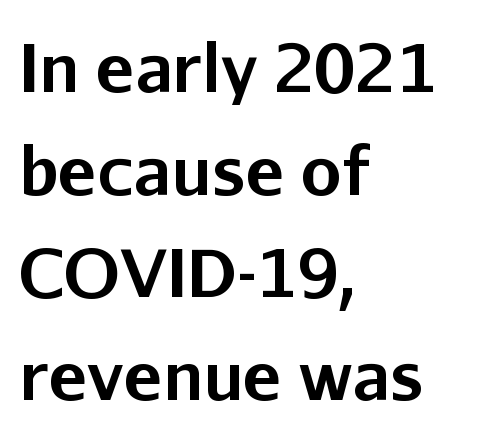
The image shows 65 px bold sans-serif type, upright; set left-aligned, normal line spacing (1.58x), normal letter spacing, not underlined; low stroke contrast and a medium x-height.
